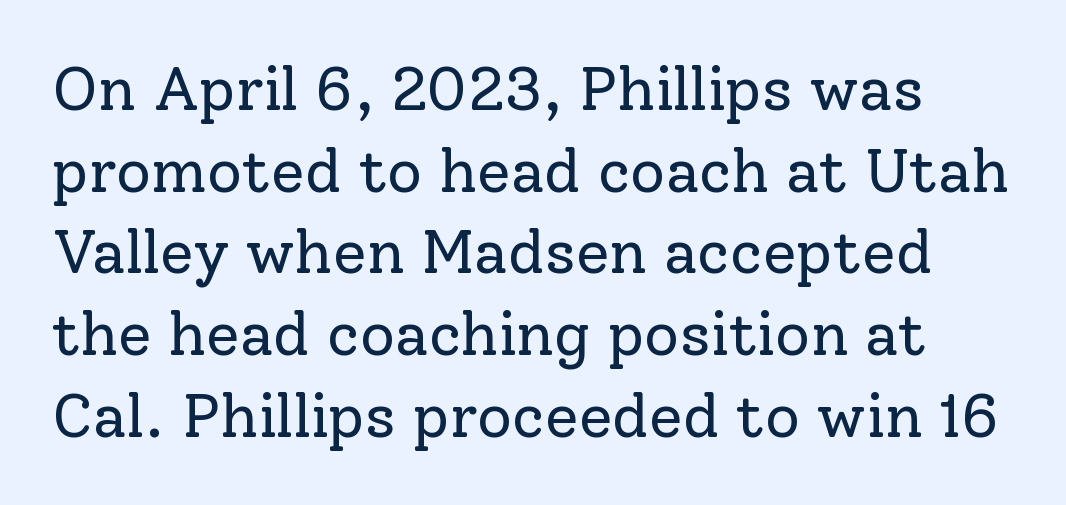
Q: Is the text bold? A: No.
Q: Is the text italic (slanted)? A: No, it is upright.
Q: Is the typeface a serif or a sans-serif typeface? A: Serif.
Q: Is the text underlined? A: No.
Q: Is the spacing between letters normal or unusually wide? A: Normal.
Q: Is the spacing between lines tight, normal or loose? A: Normal.
Q: Width (condensed, normal, or wide)? A: Normal.
Q: Stroke contrast? A: Low.
Q: x-height? A: Medium.
Q: Monospaced? A: No.
